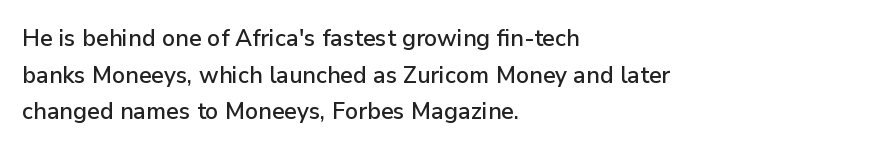
Rendered with straight, roman letterforms. Notice how the passage keeps a crisp vertical edge on the left only. A typesetter would call this leading conventional body-copy spacing. Is the letter spacing exaggerated? No — it looks like the ordinary default.
